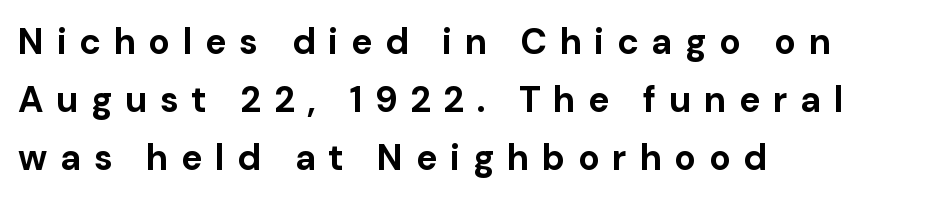
Q: Is the text bold? A: Yes.
Q: Is the text italic (slanted)? A: No, it is upright.
Q: Is the typeface a serif or a sans-serif typeface? A: Sans-serif.
Q: Is the text underlined? A: No.
Q: How is the paragraph aligned? A: Left-aligned.
Q: Is the spacing between letters normal or unusually wide? A: Unusually wide.
Q: Is the spacing between lines tight, normal or loose? A: Normal.
Q: Width (condensed, normal, or wide)? A: Normal.
Q: Stroke contrast? A: Low.
Q: x-height? A: Medium.
Q: Monospaced? A: No.
